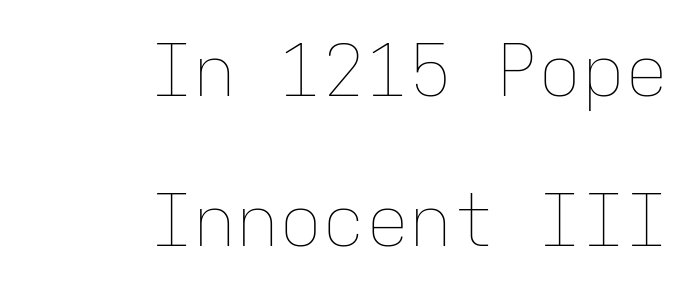
{"italic": "no", "bold": "no", "weight": "thin", "width": "normal", "stroke_contrast": "low", "x_height": "medium", "monospaced": "yes", "underline": "no", "align": "right", "line_spacing": "loose", "line_spacing_ratio": 2.09, "letter_spacing": "normal", "letter_spacing_em": 0.0, "glyph_px": 72}
